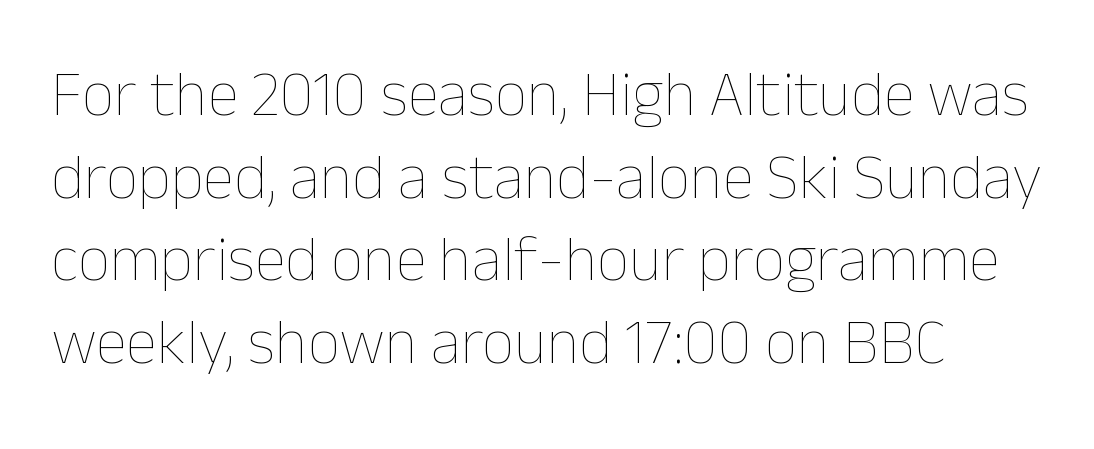
The image shows 64 px thin type, upright; set normal line spacing (1.29x), normal letter spacing, not underlined; low stroke contrast and a medium x-height.
